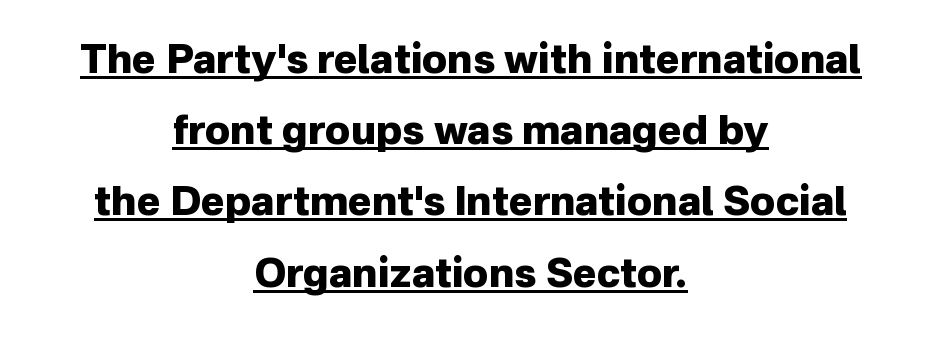
Varying glyph widths throughout — classic text-font behaviour. The passage shown has conventional tracking throughout. Weight check: bold — yes, fully. Vertical strokes here are truly vertical. Does a line run under the words? Yes, clearly. Note: no serifs on the glyphs.
